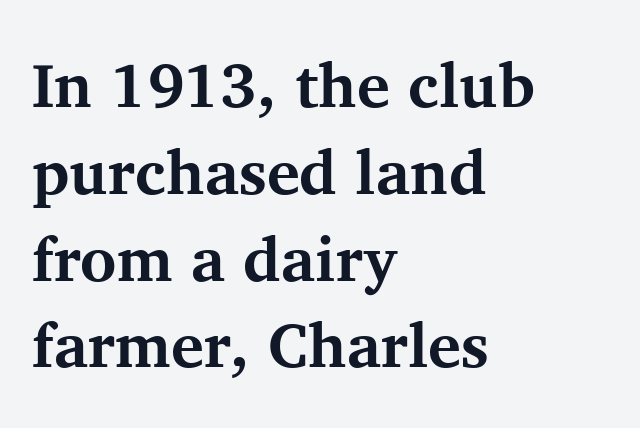
{"serif": "yes", "italic": "no", "bold": "yes", "weight": "bold", "width": "normal", "stroke_contrast": "medium", "x_height": "medium", "monospaced": "no", "underline": "no", "align": "left", "line_spacing": "normal", "line_spacing_ratio": 1.4, "letter_spacing": "normal", "letter_spacing_em": 0.0, "glyph_px": 62}
